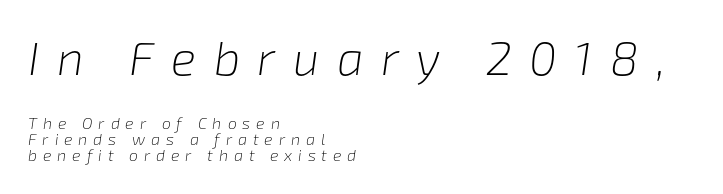
The image shows 47 px light type, italic (leaning right); set left-aligned, tight line spacing (1.01x), unusually wide letter spacing (+0.37 em), not underlined; the first (top) block is 2.94x larger; low stroke contrast and a medium x-height.
